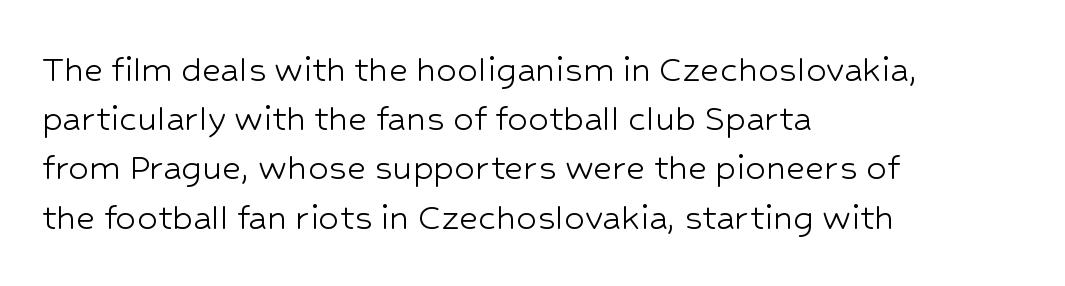
{"serif": "no", "italic": "no", "bold": "no", "weight": "light", "width": "normal", "stroke_contrast": "low", "x_height": "medium", "monospaced": "no", "underline": "no", "align": "left", "line_spacing_ratio": 1.2, "letter_spacing": "normal", "letter_spacing_em": 0.0, "glyph_px": 41}
